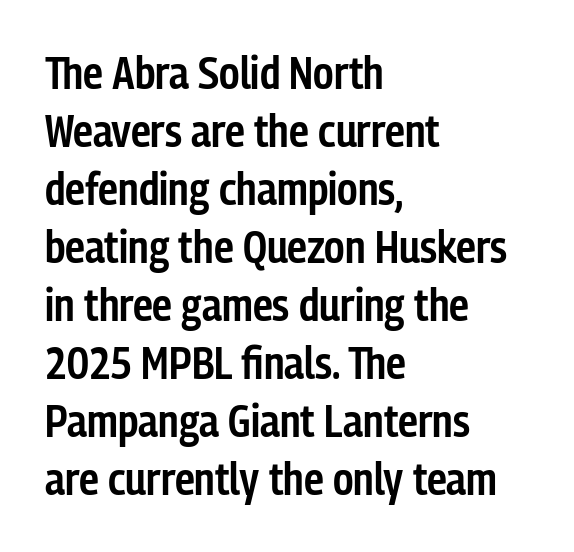
Q: Is the text bold? A: Semi-bold.
Q: Is the text italic (slanted)? A: No, it is upright.
Q: Is the typeface a serif or a sans-serif typeface? A: Sans-serif.
Q: Is the text underlined? A: No.
Q: How is the paragraph aligned? A: Left-aligned.
Q: Is the spacing between letters normal or unusually wide? A: Normal.
Q: Is the spacing between lines tight, normal or loose? A: Normal.
Q: Width (condensed, normal, or wide)? A: Condensed.
Q: Stroke contrast? A: Low.
Q: x-height? A: Medium.
Q: Monospaced? A: No.
